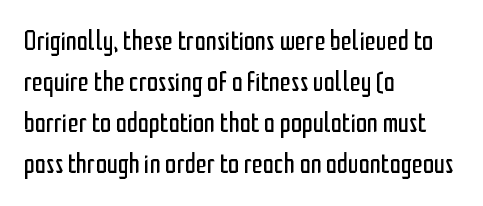
{"serif": "no", "italic": "no", "bold": "no", "weight": "regular", "width": "condensed", "stroke_contrast": "low", "x_height": "medium", "monospaced": "no", "underline": "no", "align": "left", "line_spacing": "normal", "line_spacing_ratio": 1.46, "letter_spacing": "normal", "letter_spacing_em": 0.0, "glyph_px": 28}
